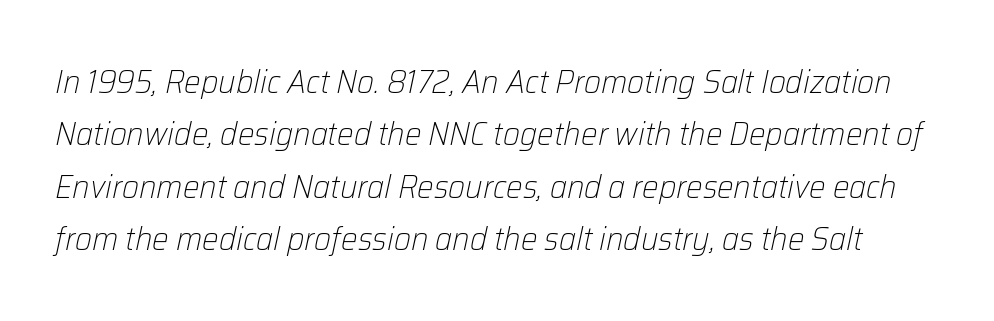
Q: Is the text bold? A: No.
Q: Is the text italic (slanted)? A: Yes, it leans right by about 12 degrees.
Q: Is the text underlined? A: No.
Q: Is the spacing between letters normal or unusually wide? A: Normal.
Q: Is the spacing between lines tight, normal or loose? A: Normal.
Q: Width (condensed, normal, or wide)? A: Normal.
Q: Stroke contrast? A: Low.
Q: x-height? A: Medium.
Q: Monospaced? A: No.
